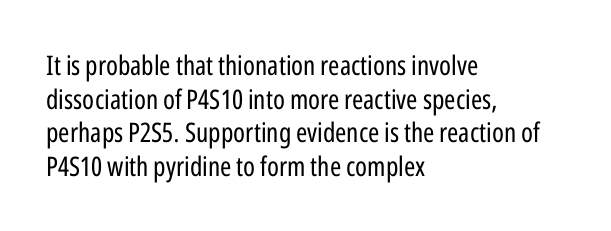
{"italic": "no", "bold": "no", "underline": "no", "align": "left", "line_spacing": "normal", "line_spacing_ratio": 1.25, "letter_spacing": "normal", "letter_spacing_em": 0.0, "glyph_px": 27}
